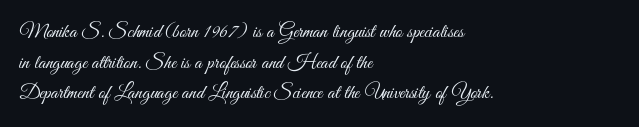
The image shows 20 px text type; set left-aligned, normal line spacing (1.53x), normal letter spacing, not underlined.
